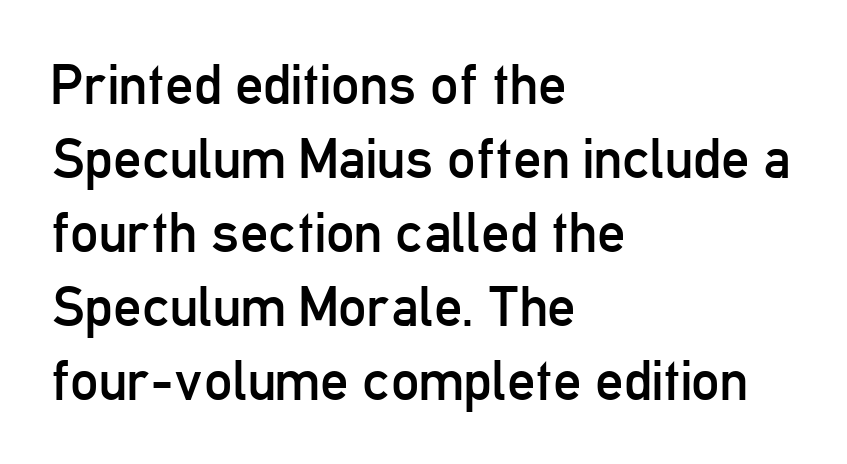
{"serif": "no", "italic": "no", "bold": "no", "weight": "regular", "width": "condensed", "stroke_contrast": "low", "x_height": "medium", "monospaced": "no", "underline": "no", "align": "left", "line_spacing": "normal", "line_spacing_ratio": 1.32, "letter_spacing": "normal", "letter_spacing_em": 0.0, "glyph_px": 56}
